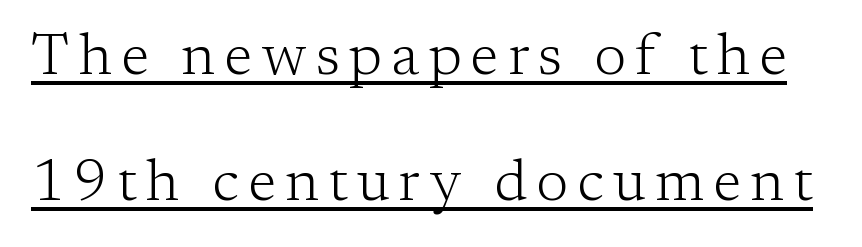
{"serif": "yes", "italic": "no", "bold": "no", "weight": "light", "width": "normal", "stroke_contrast": "low", "x_height": "medium", "monospaced": "no", "underline": "yes", "line_spacing": "loose", "line_spacing_ratio": 2.17, "glyph_px": 58}
